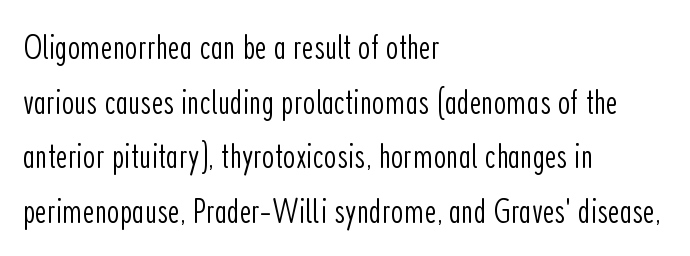
{"serif": "no", "italic": "no", "bold": "no", "weight": "light", "width": "condensed", "stroke_contrast": "low", "x_height": "medium", "monospaced": "no", "underline": "no", "align": "left", "line_spacing": "normal", "line_spacing_ratio": 1.52, "letter_spacing": "normal", "letter_spacing_em": 0.0, "glyph_px": 36}
